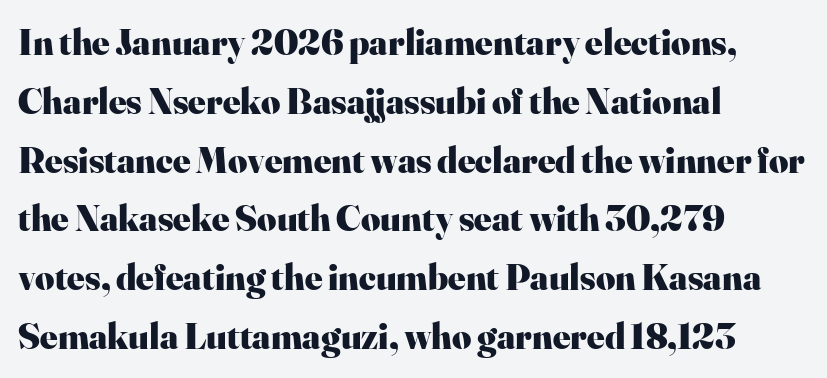
As a designer I'd log this as weight 700, bold. The rows are spaced the way most documents space them. The glyphs are unaccompanied by any horizontal stroke below them. Does the lettering tilt? It doesn't — this is upright.
